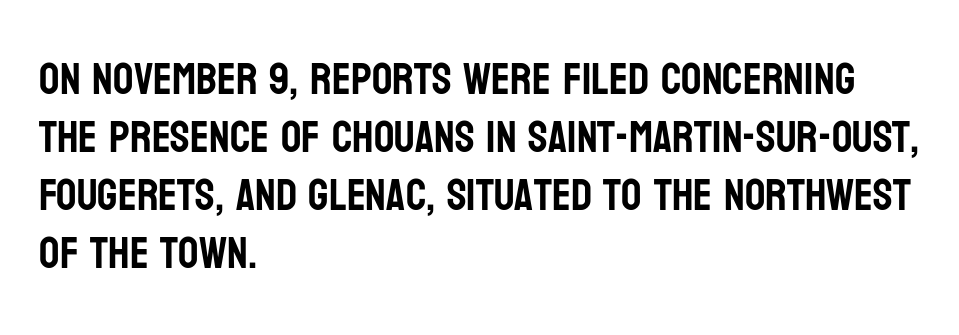
The image shows 45 px condensed sans-serif type, upright; set left-aligned, normal line spacing (1.29x), normal letter spacing, not underlined; low stroke contrast and a large x-height.
